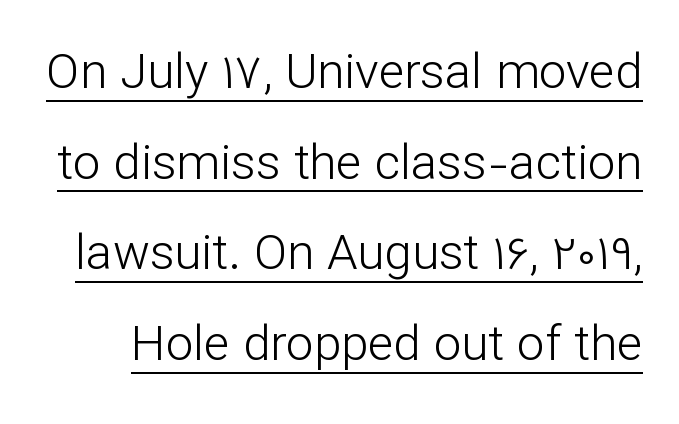
{"serif": "no", "italic": "no", "bold": "no", "weight": "light", "width": "normal", "stroke_contrast": "low", "x_height": "medium", "monospaced": "no", "underline": "yes", "line_spacing_ratio": 1.85, "letter_spacing": "normal", "letter_spacing_em": 0.0, "glyph_px": 49}
